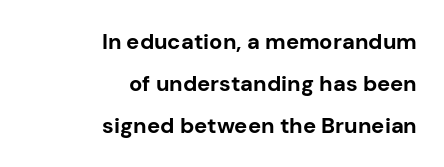
{"italic": "no", "bold": "yes", "underline": "no", "align": "right", "line_spacing": "loose", "line_spacing_ratio": 1.9, "letter_spacing": "normal", "letter_spacing_em": 0.0, "glyph_px": 22}
